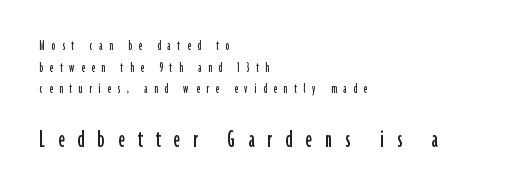
The image shows 27 px text type, upright; set left-aligned, normal line spacing (1.55x), unusually wide letter spacing (+0.49 em), not underlined; the second (bottom) block is 1.93x larger.
